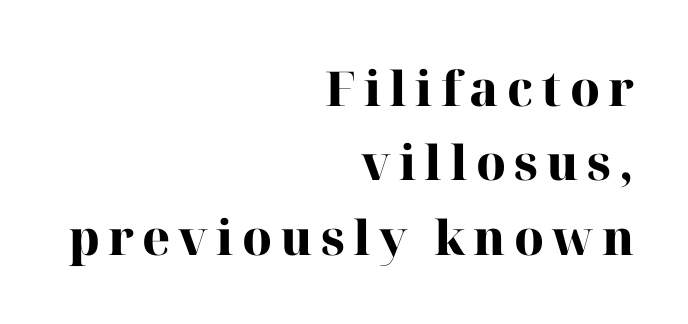
Old-style or modern, the face here clearly has serifs. The line-height multiplier appears to be the usual default. You could not count columns in this text — the font is proportionally spaced. Underline: absent. Is the block centered? No — it sits flush against the right margin.
